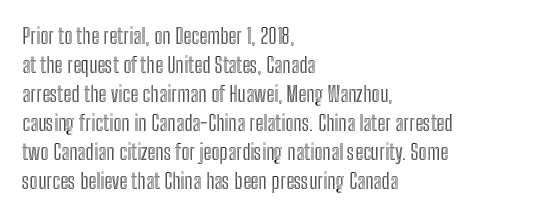
It's the straight-up-and-down kind of type. The horizontal fit of the characters is conventional and even. These lines are set flush left with a ragged right edge. Glance below the letters and you will spot only blank space.
